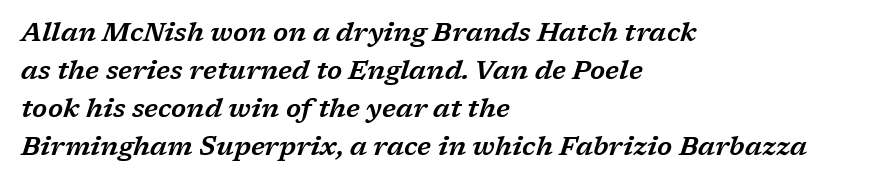
Q: Is the text italic (slanted)? A: Yes, it leans right by about 17 degrees.
Q: Is the text underlined? A: No.
Q: How is the paragraph aligned? A: Left-aligned.
Q: Is the spacing between letters normal or unusually wide? A: Normal.
Q: Is the spacing between lines tight, normal or loose? A: Normal.
